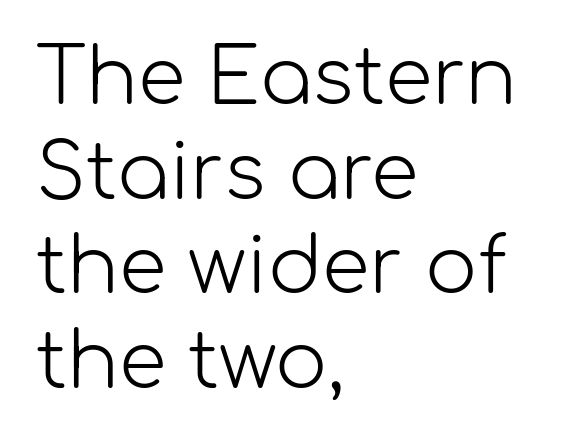
Counters stay open thanks to moderate or lighter strokes. A sans-serif font was chosen for this passage. These lines are rendered in a variable-pitch font. The letters stand upright; this is a roman face.
